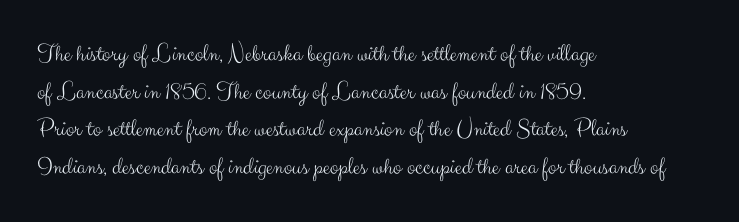
{"bold": "no", "underline": "no", "align": "left", "line_spacing": "normal", "line_spacing_ratio": 1.51, "letter_spacing": "normal", "letter_spacing_em": 0.0, "glyph_px": 25}
